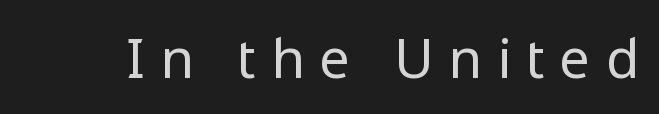
{"serif": "no", "italic": "no", "bold": "no", "weight": "regular", "width": "normal", "stroke_contrast": "low", "x_height": "medium", "monospaced": "no", "underline": "no", "letter_spacing": "wide", "letter_spacing_em": 0.3, "glyph_px": 54}
